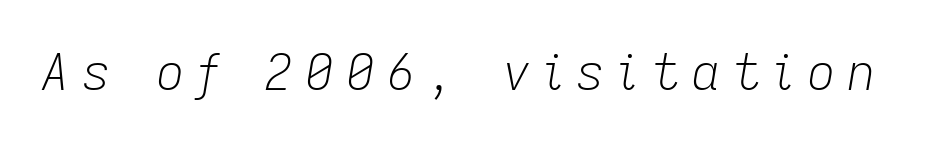
The rendering uses natural spacing where letterforms have individual widths. No extra ink here — the face is not bold. Short note: letters widely spaced. The gap between lines stays unmarked. Observe the lean: these are italic letterforms.
